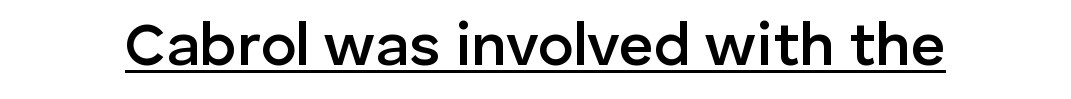
The image shows 60 px semibold sans-serif type, upright; set normal letter spacing, underlined; low stroke contrast and a medium x-height.
